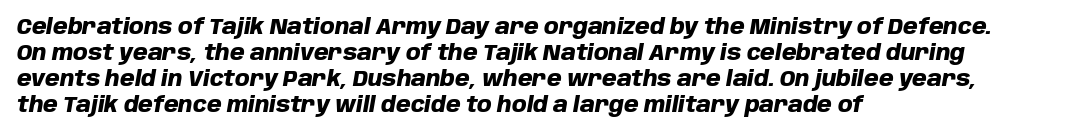
{"italic": "yes", "lean": "right", "slant_degrees": 10, "bold": "yes", "underline": "no", "align": "left", "line_spacing_ratio": 1.24, "letter_spacing": "normal", "letter_spacing_em": 0.0, "glyph_px": 21}
